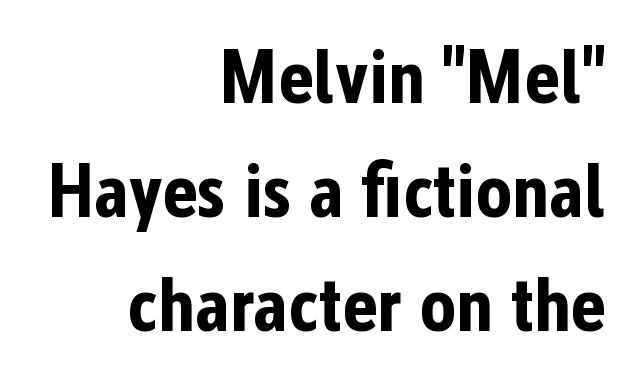
{"serif": "no", "italic": "no", "bold": "yes", "weight": "bold", "width": "condensed", "stroke_contrast": "low", "x_height": "medium", "monospaced": "no", "underline": "no", "align": "right", "line_spacing": "normal", "line_spacing_ratio": 1.5, "letter_spacing": "normal", "letter_spacing_em": 0.0, "glyph_px": 76}
